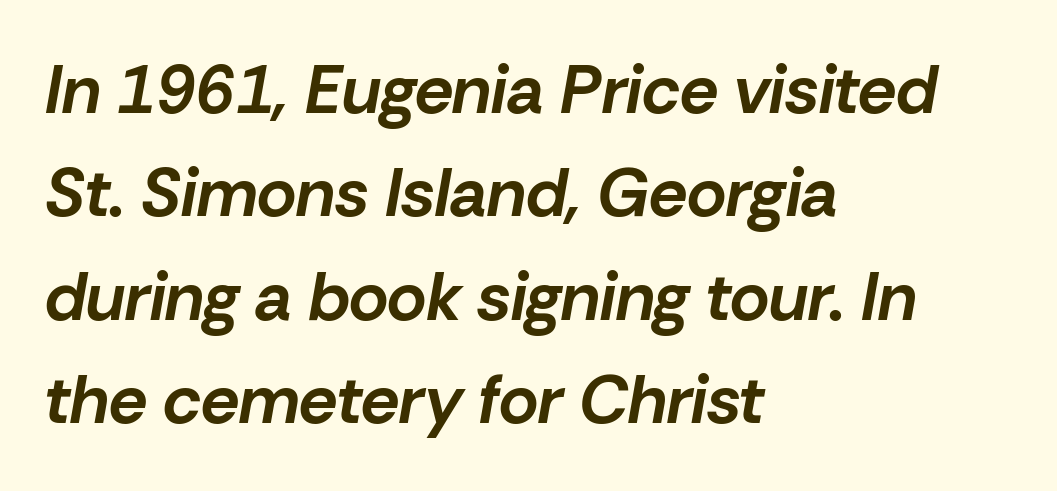
The image shows 68 px bold type, italic (leaning right); set left-aligned, normal line spacing (1.52x), normal letter spacing, not underlined; low stroke contrast and a medium x-height.
